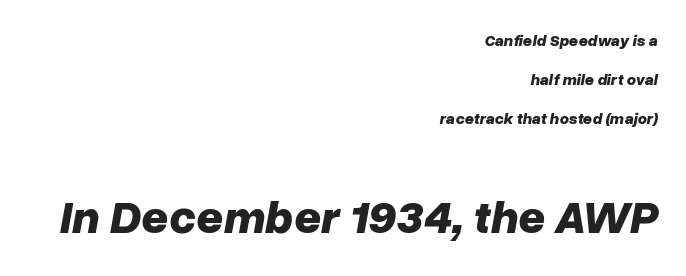
{"italic": "yes", "lean": "right", "slant_degrees": 10, "bold": "yes", "weight": "bold", "width": "normal", "stroke_contrast": "low", "x_height": "medium", "monospaced": "no", "underline": "no", "align": "right", "line_spacing": "loose", "line_spacing_ratio": 2.43, "letter_spacing": "normal", "letter_spacing_em": 0.0, "larger_block": "second", "size_ratio": 2.94, "glyph_px": 47}
